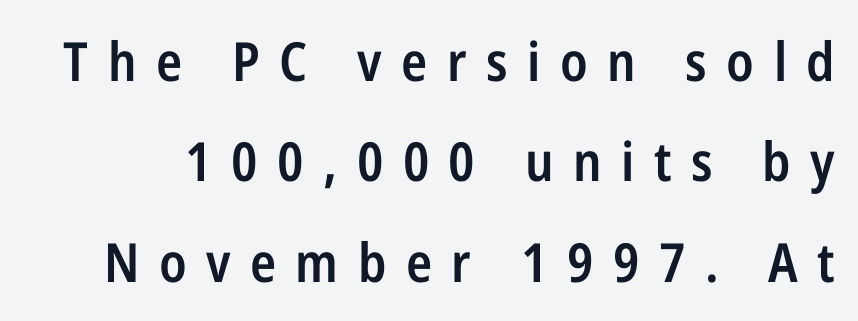
Spacing between characters has been opened up far beyond the box default. Check under the words: just untouched page. These lines were composed using upright roman letters. Character widths vary here, with narrow letters taking less room than wide ones. The font family rendered here belongs to the sans-serif group. Stems and bowls a touch heavier than normal — semibold.
